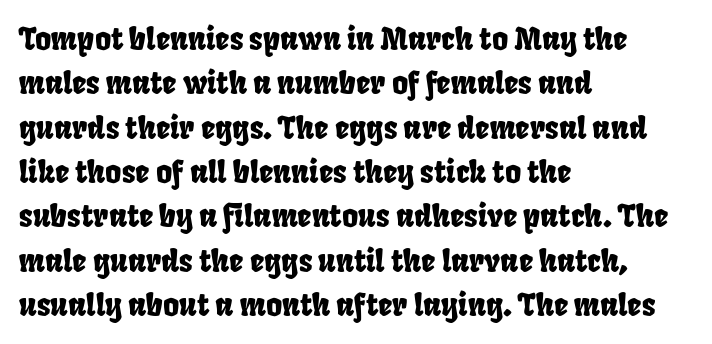
The image shows 31 px condensed sans-serif type; set left-aligned, normal line spacing (1.43x), normal letter spacing, not underlined; low stroke contrast and a large x-height.
